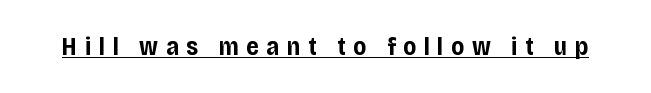
{"italic": "no", "bold": "yes", "underline": "yes", "letter_spacing": "wide", "letter_spacing_em": 0.31, "glyph_px": 25}
